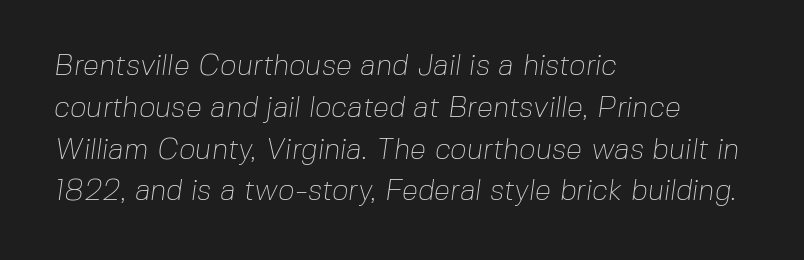
{"serif": "no", "bold": "no", "weight": "thin", "width": "normal", "stroke_contrast": "low", "x_height": "medium", "monospaced": "no", "underline": "no", "align": "left", "line_spacing": "normal", "line_spacing_ratio": 1.44, "letter_spacing": "normal", "letter_spacing_em": 0.0, "glyph_px": 29}
